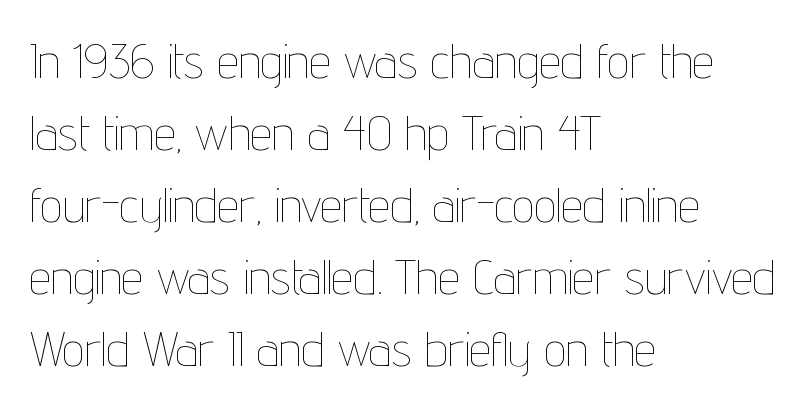
Which margin do the lines hug? The left one — the right edge is uneven. Stroke thickness stays within the range of a standard reading face or lighter. When letters stand straight like this, we call the style roman or upright. Compared with typical paragraphs, the rows here are spaced about the same. Spacing verdict: proportional, widths tailored to each character.
